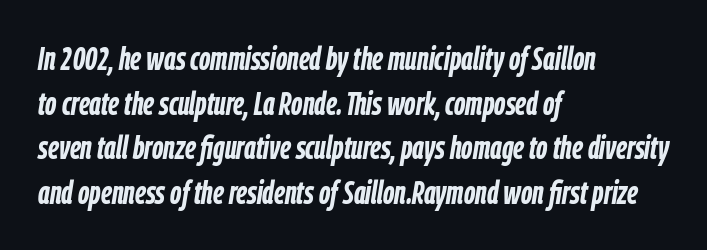
This sample uses an oblique cut, with every glyph tilted off the vertical. Here the glyphs are tracked normally, forming tight word shapes. The rag falls on the right side of this text block. Letters rest on an invisible, unmarked baseline. The rendering uses natural spacing where letterforms have individual widths. What weight is shown? A full bold with thick strokes.
